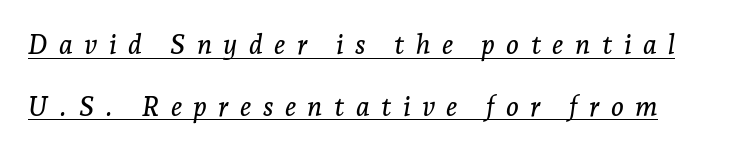
{"italic": "yes", "lean": "right", "slant_degrees": 7, "underline": "yes", "line_spacing": "loose", "line_spacing_ratio": 2.28, "letter_spacing": "wide", "letter_spacing_em": 0.42, "glyph_px": 27}
